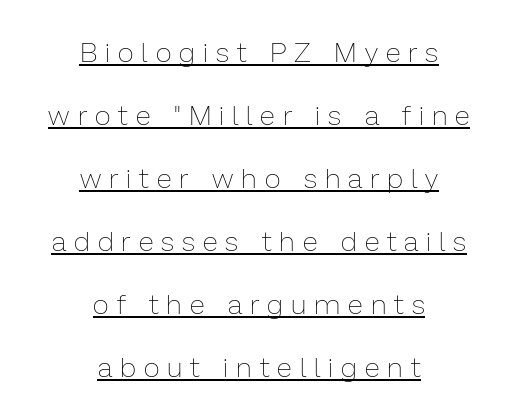
Q: Is the text bold? A: No.
Q: Is the text italic (slanted)? A: No, it is upright.
Q: Is the text underlined? A: Yes.
Q: How is the paragraph aligned? A: Centered.
Q: Is the spacing between letters normal or unusually wide? A: Unusually wide.
Q: Is the spacing between lines tight, normal or loose? A: Loose.
Q: Width (condensed, normal, or wide)? A: Normal.
Q: Stroke contrast? A: Low.
Q: x-height? A: Medium.
Q: Monospaced? A: No.
